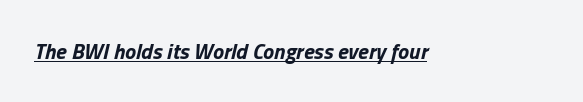
Pretty heavy lettering here — definitely bold. Every word sits above its own underline. Every character sits at an angle, as italics do. The passage shown has conventional tracking throughout.
